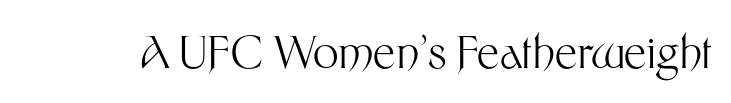
{"serif": "no", "italic": "no", "bold": "no", "weight": "light", "width": "normal", "stroke_contrast": "medium", "x_height": "medium", "monospaced": "no", "underline": "no", "letter_spacing": "normal", "letter_spacing_em": 0.0, "glyph_px": 45}
